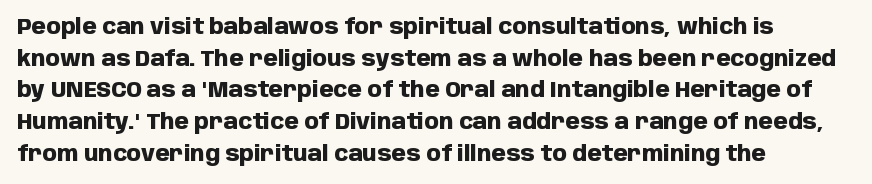
Q: Is the text bold? A: Yes.
Q: Is the text italic (slanted)? A: No, it is upright.
Q: Is the text underlined? A: No.
Q: How is the paragraph aligned? A: Left-aligned.
Q: Is the spacing between letters normal or unusually wide? A: Normal.
Q: Is the spacing between lines tight, normal or loose? A: Normal.
